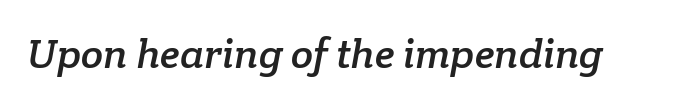
The image shows 41 px serif type; set normal letter spacing, not underlined; low stroke contrast and a medium x-height.
